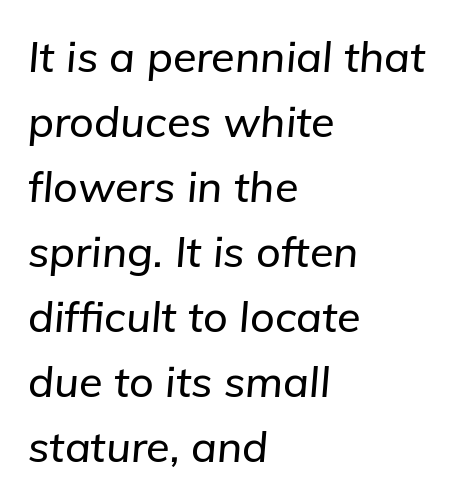
The rows are spaced the way most documents space them. Each row of text sits above clean, open space. Nothing unusual about the tracking: characters are spaced as the font intends. Varying glyph widths throughout — classic text-font behaviour. Horizontal alignment here is leftward, the default for most running prose.
